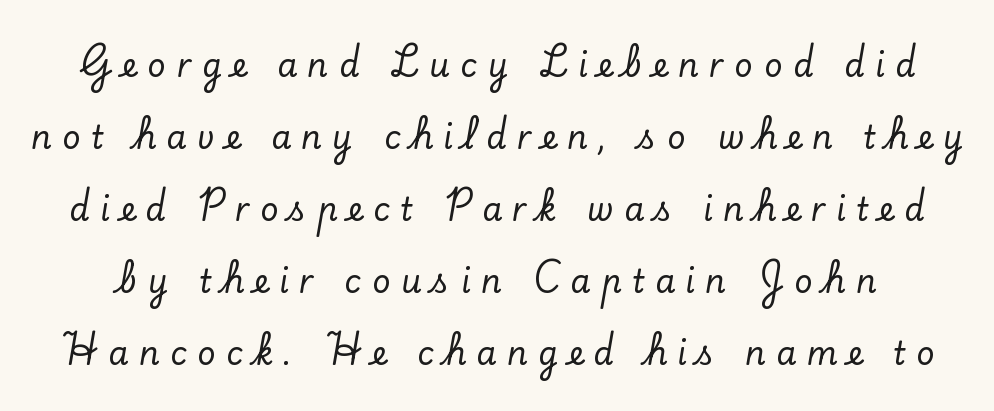
The image shows 32 px serif type; set loose line spacing (2.25x), unusually wide letter spacing (+0.33 em), not underlined; low stroke contrast and a small x-height.
